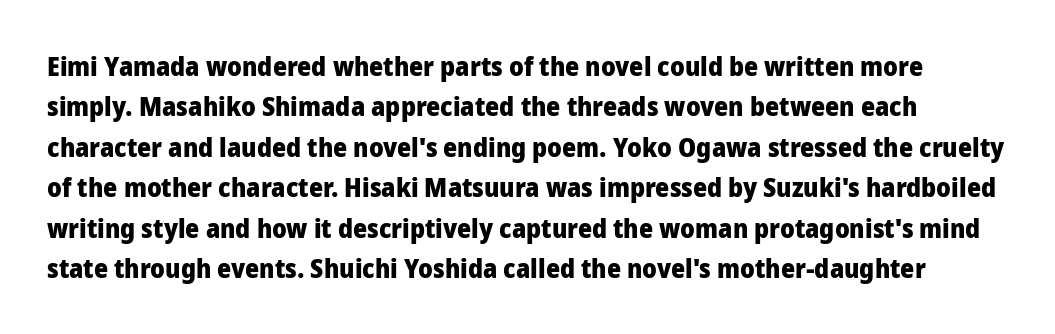
The image shows 27 px bold type, upright; set normal line spacing (1.5x), normal letter spacing, not underlined.
